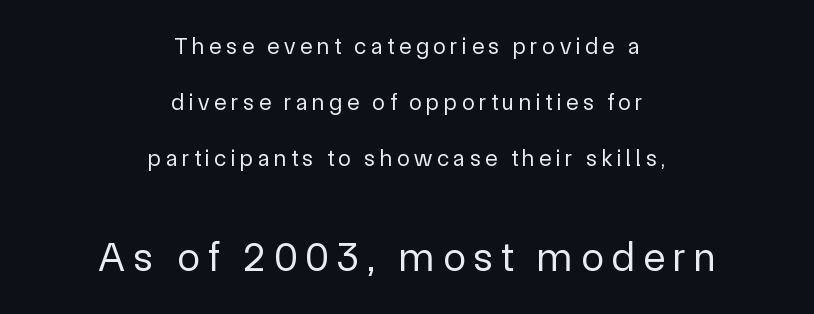
Proportional: the letters do not fall into vertical columns. Posture: straight, roman, zero tilt. The lower block of text is set noticeably larger than the block above it. Letter spacing: wide. No extra ink here — the face is not bold. This sample is center-justified, so both line endings float freely.
